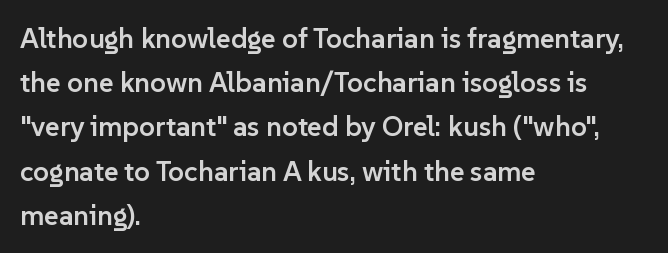
The image shows 28 px semibold sans-serif type, upright; set left-aligned, normal line spacing (1.58x), normal letter spacing, not underlined; low stroke contrast and a medium x-height.
